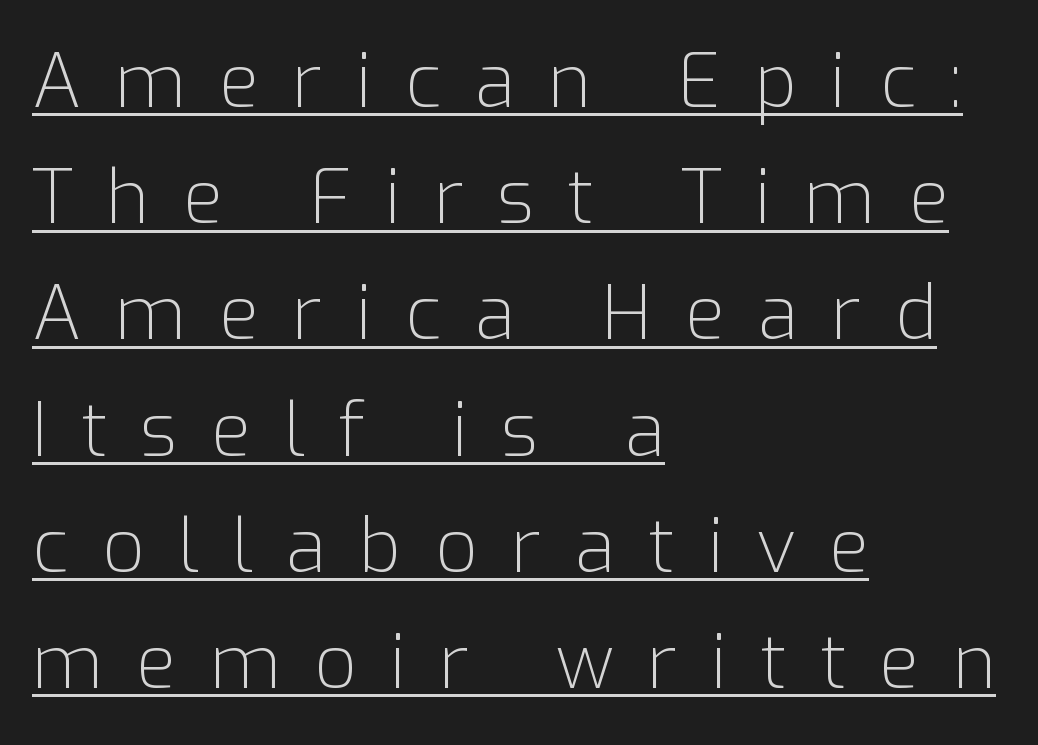
The rendering inserts visible extra space after every character. A classic flush-left, rag-right setting is used for this passage. What decoration does the sample have? An underline. This sample keeps an unexceptional amount of space between lines. These lines are rendered in a variable-pitch font.
